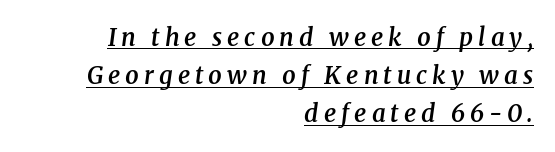
The image shows 24 px text type, italic (leaning right); set right-aligned, normal line spacing (1.59x), unusually wide letter spacing (+0.21 em), underlined.
